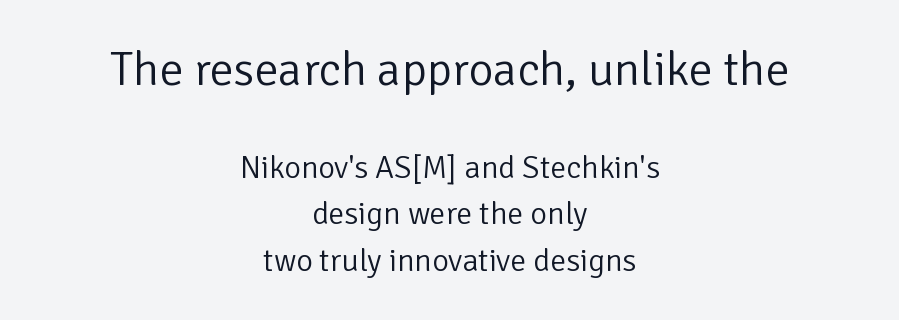
Q: Is the text bold? A: No.
Q: Is the text italic (slanted)? A: No, it is upright.
Q: Is the typeface a serif or a sans-serif typeface? A: Sans-serif.
Q: Is the text underlined? A: No.
Q: How is the paragraph aligned? A: Centered.
Q: Is the spacing between letters normal or unusually wide? A: Normal.
Q: Is the spacing between lines tight, normal or loose? A: Normal.
Q: Which block of text is set in a larger size, the first (top) or the second (bottom)? A: The first (top) one.
Q: Width (condensed, normal, or wide)? A: Normal.
Q: Stroke contrast? A: Low.
Q: x-height? A: Medium.
Q: Monospaced? A: No.
